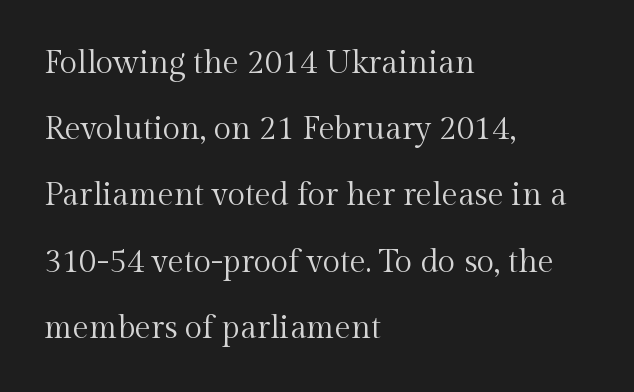
Q: Is the text bold? A: No.
Q: Is the text italic (slanted)? A: No, it is upright.
Q: Is the typeface a serif or a sans-serif typeface? A: Serif.
Q: Is the text underlined? A: No.
Q: How is the paragraph aligned? A: Left-aligned.
Q: Is the spacing between letters normal or unusually wide? A: Normal.
Q: Is the spacing between lines tight, normal or loose? A: Loose.
Q: Width (condensed, normal, or wide)? A: Normal.
Q: x-height? A: Medium.
Q: Monospaced? A: No.
